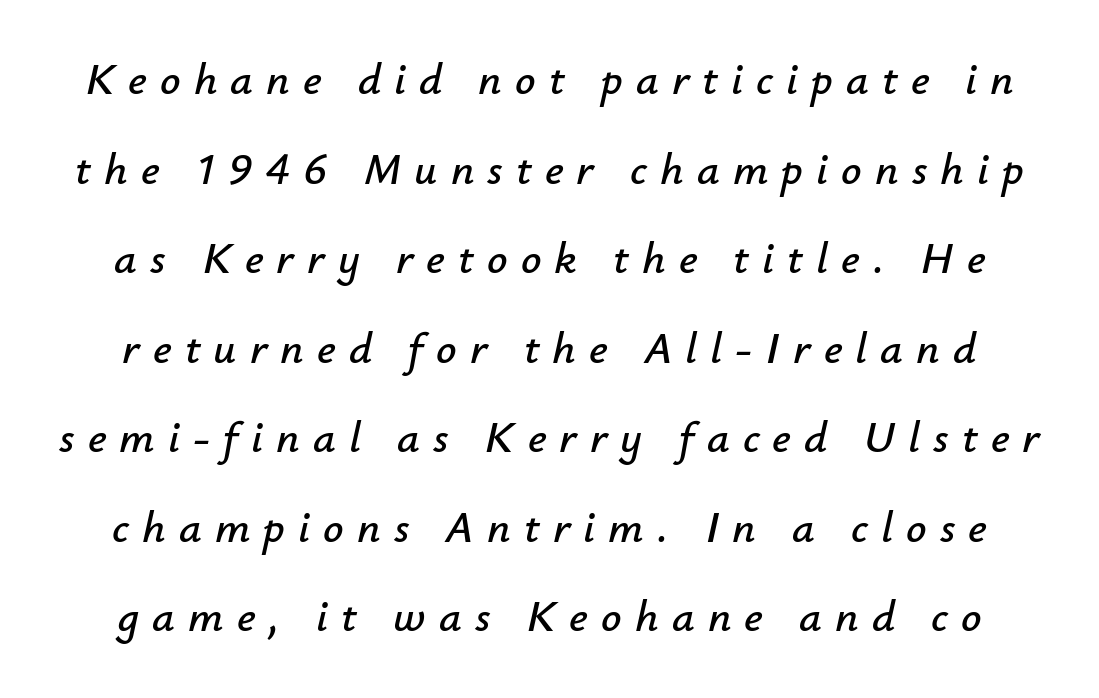
The image shows 45 px text type, italic (leaning right); set loose line spacing (1.99x), unusually wide letter spacing (+0.29 em), not underlined; low stroke contrast and a small x-height.
